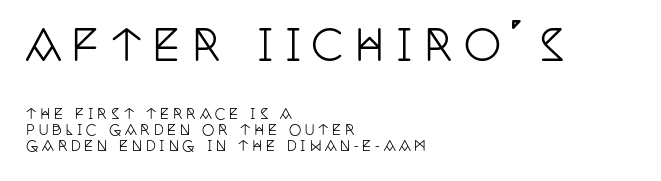
Q: Is the text italic (slanted)? A: No, it is upright.
Q: Is the typeface a serif or a sans-serif typeface? A: Serif.
Q: Is the text underlined? A: No.
Q: How is the paragraph aligned? A: Left-aligned.
Q: Is the spacing between letters normal or unusually wide? A: Unusually wide.
Q: Is the spacing between lines tight, normal or loose? A: Tight.
Q: Which block of text is set in a larger size, the first (top) or the second (bottom)? A: The first (top) one.
Q: Width (condensed, normal, or wide)? A: Condensed.
Q: Stroke contrast? A: Low.
Q: x-height? A: Large.
Q: Monospaced? A: No.
